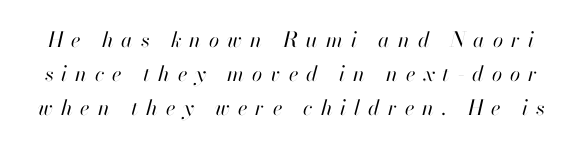
Q: Is the text bold? A: No.
Q: Is the text italic (slanted)? A: Yes, it leans right by about 13 degrees.
Q: Is the text underlined? A: No.
Q: Is the spacing between letters normal or unusually wide? A: Unusually wide.
Q: Is the spacing between lines tight, normal or loose? A: Normal.
